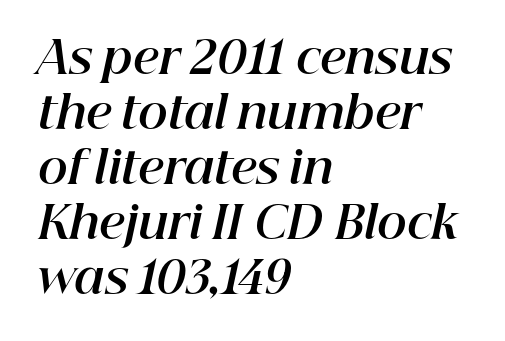
Check under the words: just untouched page. Stroke thickness is high; the sample reads as a true bold. The face used here is proportionally spaced, like ordinary book or web type. The axis of the letterforms is tilted away from vertical.
